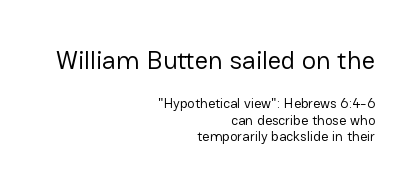
Q: Is the text bold? A: No.
Q: Is the text italic (slanted)? A: No, it is upright.
Q: Is the text underlined? A: No.
Q: How is the paragraph aligned? A: Right-aligned.
Q: Is the spacing between letters normal or unusually wide? A: Normal.
Q: Which block of text is set in a larger size, the first (top) or the second (bottom)? A: The first (top) one.
